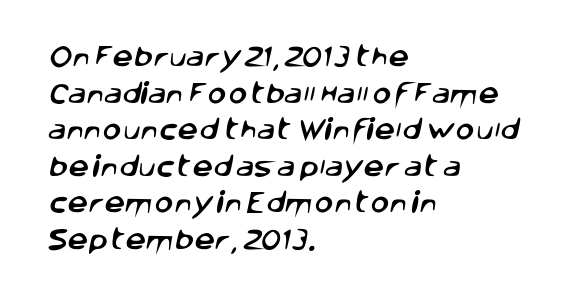
Caption: multi-line text, flush left, ragged right. Only glyphs here, with clear space below each row. Vertically, the passage feels balanced, rows spaced as you'd expect. Here the glyphs are tracked normally, forming tight word shapes.
